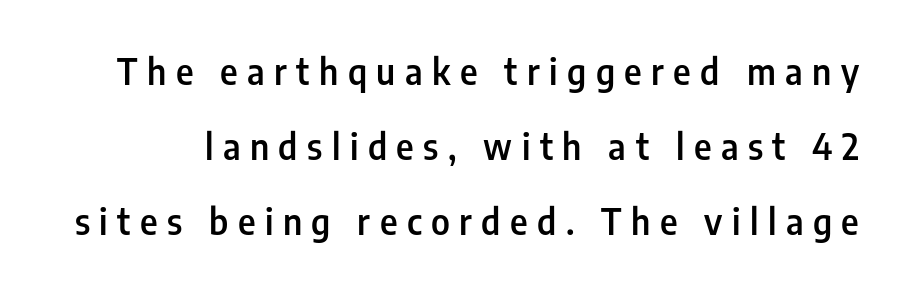
{"serif": "no", "italic": "no", "bold": "semi", "weight": "semibold", "width": "condensed", "stroke_contrast": "low", "x_height": "medium", "monospaced": "no", "underline": "no", "line_spacing": "loose", "line_spacing_ratio": 2.15, "letter_spacing": "wide", "letter_spacing_em": 0.27, "glyph_px": 35}
